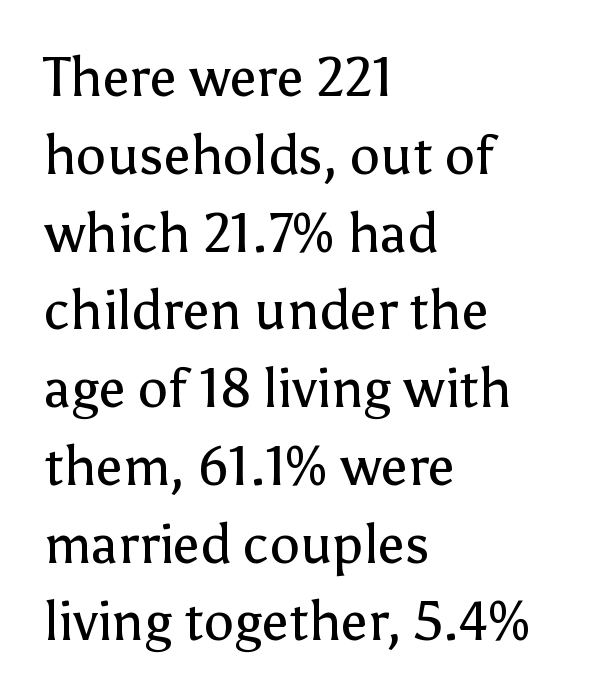
The image shows 54 px regular-weight sans-serif type, upright; set left-aligned, normal line spacing (1.44x), normal letter spacing, not underlined; low stroke contrast and a medium x-height.
